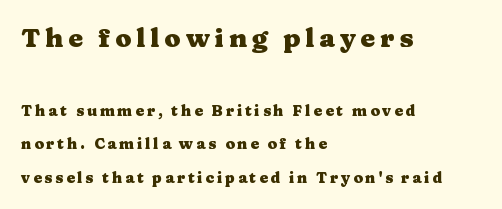
Only glyphs here, with clear space below each row. A dark, heavy texture on the line: the type is bold. Top chunk: large. Bottom chunk: small. This sample uses an upright cut, with every glyph sitting square on the baseline.
